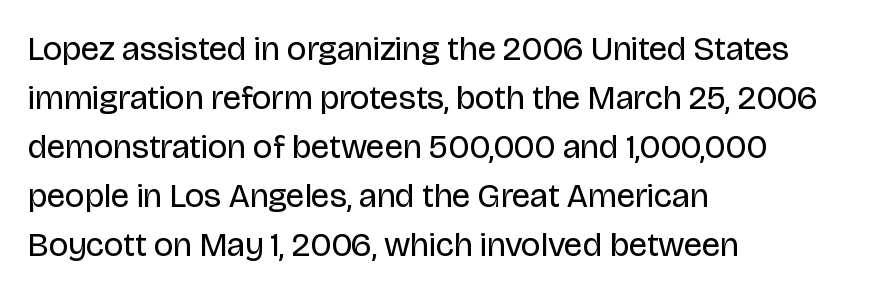
{"serif": "no", "italic": "no", "bold": "no", "weight": "regular", "width": "normal", "stroke_contrast": "low", "x_height": "large", "monospaced": "no", "underline": "no", "align": "left", "line_spacing": "normal", "line_spacing_ratio": 1.44, "letter_spacing": "normal", "letter_spacing_em": 0.0, "glyph_px": 34}
